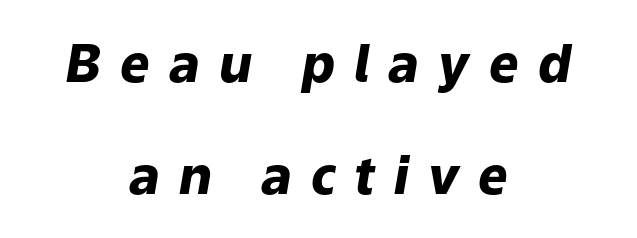
Q: Is the text bold? A: Yes.
Q: Is the text italic (slanted)? A: Yes, it leans right by about 9 degrees.
Q: Is the text underlined? A: No.
Q: How is the paragraph aligned? A: Centered.
Q: Is the spacing between letters normal or unusually wide? A: Unusually wide.
Q: Is the spacing between lines tight, normal or loose? A: Loose.
Q: Width (condensed, normal, or wide)? A: Normal.
Q: Stroke contrast? A: Low.
Q: x-height? A: Medium.
Q: Monospaced? A: No.
